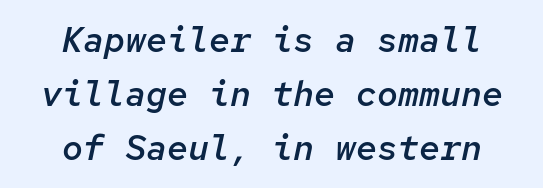
Firm but not heavy-handed strokes: this text is semibold. Any mark beneath the type? The region is blank. In CSS terms this would be text-align: center. Does the lettering tilt? It does — this is italic.
